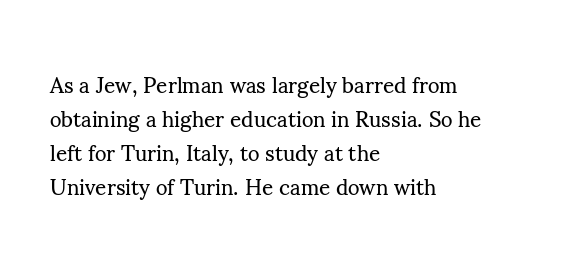
These lines stack with their left ends in a neat column. Any mark beneath the type? The region is blank. Short note: letters normally spaced. The type sits square on the baseline with zero lean.
